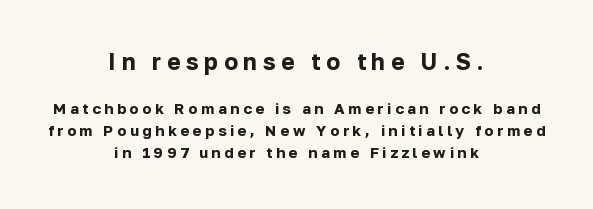
The image shows 23 px bold type, upright; set centered, normal line spacing (1.46x), unusually wide letter spacing (+0.24 em), not underlined; the first (top) block is 1.53x larger.
